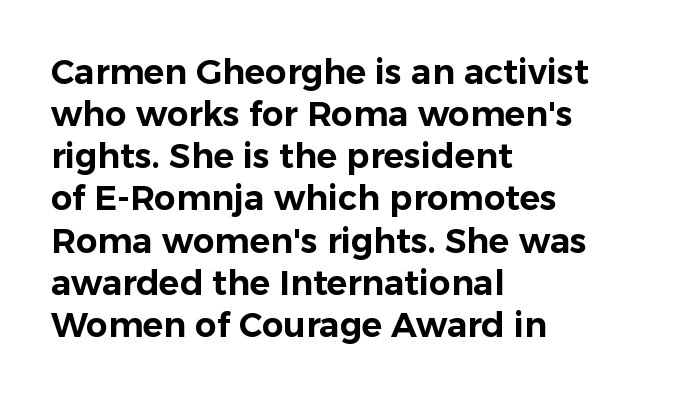
Q: Is the text italic (slanted)? A: No, it is upright.
Q: Is the typeface a serif or a sans-serif typeface? A: Sans-serif.
Q: Is the text underlined? A: No.
Q: How is the paragraph aligned? A: Left-aligned.
Q: Is the spacing between letters normal or unusually wide? A: Normal.
Q: Width (condensed, normal, or wide)? A: Normal.
Q: Stroke contrast? A: Low.
Q: x-height? A: Medium.
Q: Monospaced? A: No.
